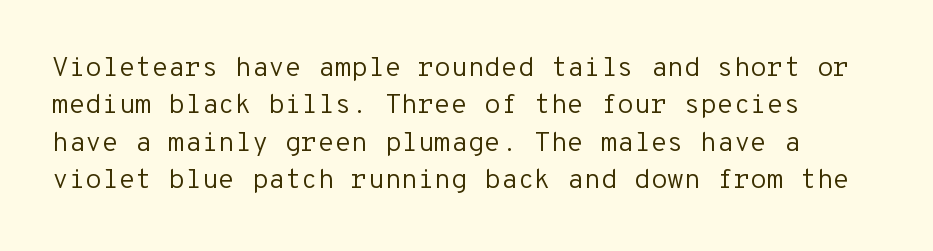
You can tell it's not italic because the verticals are truly vertical. The vertical gap from one line to the next is medium. Check the space under the baseline: it is left empty. Bold? No — there's no thickening of the strokes.
